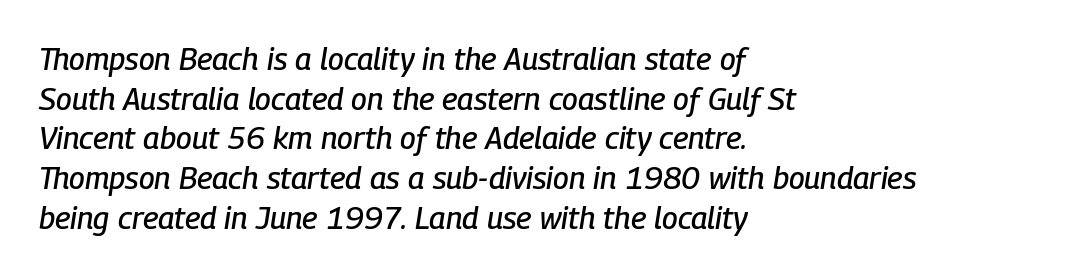
Q: Is the text italic (slanted)? A: Yes, it leans right by about 9 degrees.
Q: Is the text underlined? A: No.
Q: How is the paragraph aligned? A: Left-aligned.
Q: Is the spacing between letters normal or unusually wide? A: Normal.
Q: Is the spacing between lines tight, normal or loose? A: Normal.
Q: Width (condensed, normal, or wide)? A: Condensed.
Q: Stroke contrast? A: Low.
Q: x-height? A: Medium.
Q: Monospaced? A: No.
